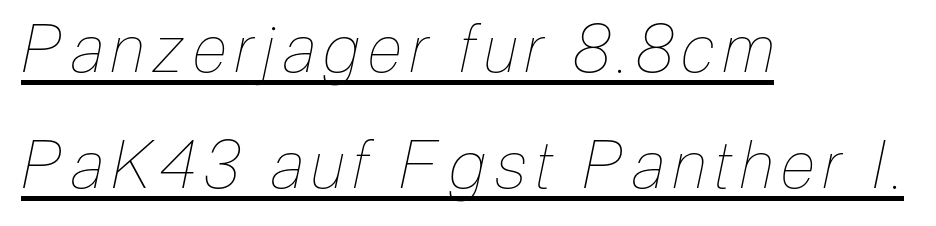
{"italic": "yes", "lean": "right", "slant_degrees": 12, "bold": "no", "weight": "thin", "width": "condensed", "stroke_contrast": "low", "x_height": "medium", "monospaced": "no", "underline": "yes", "align": "left", "line_spacing_ratio": 1.76, "glyph_px": 66}
